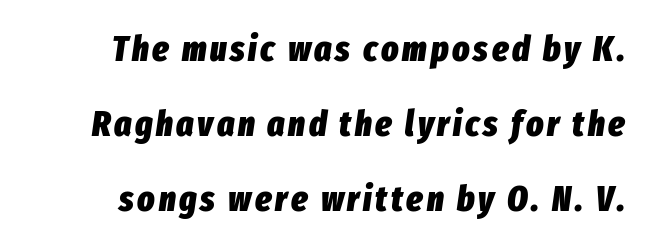
{"italic": "yes", "lean": "right", "slant_degrees": 8, "bold": "yes", "weight": "heavy", "width": "condensed", "stroke_contrast": "low", "x_height": "medium", "monospaced": "no", "underline": "no", "line_spacing": "loose", "line_spacing_ratio": 2.09, "glyph_px": 36}
